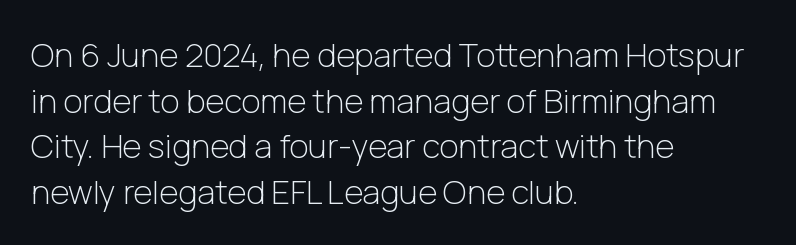
{"serif": "no", "italic": "no", "bold": "no", "weight": "light", "width": "normal", "stroke_contrast": "low", "x_height": "medium", "monospaced": "no", "underline": "no", "align": "left", "line_spacing": "normal", "line_spacing_ratio": 1.38, "letter_spacing": "normal", "letter_spacing_em": 0.0, "glyph_px": 33}
